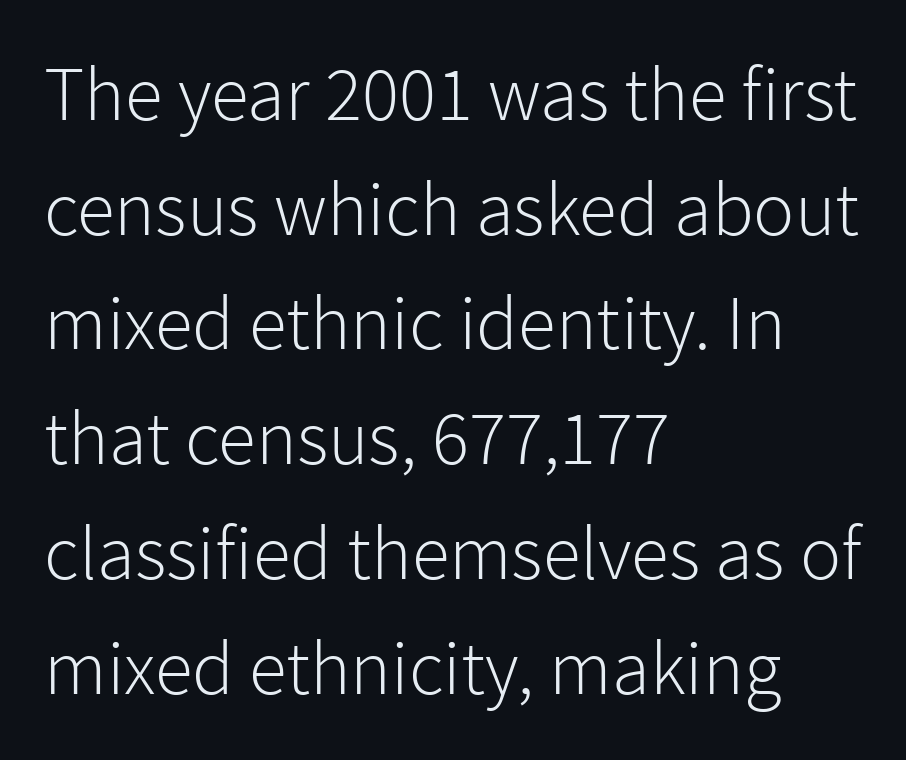
{"serif": "no", "italic": "no", "bold": "no", "weight": "light", "width": "normal", "stroke_contrast": "low", "x_height": "medium", "monospaced": "no", "underline": "no", "align": "left", "line_spacing": "normal", "line_spacing_ratio": 1.49, "letter_spacing": "normal", "letter_spacing_em": 0.0, "glyph_px": 77}
